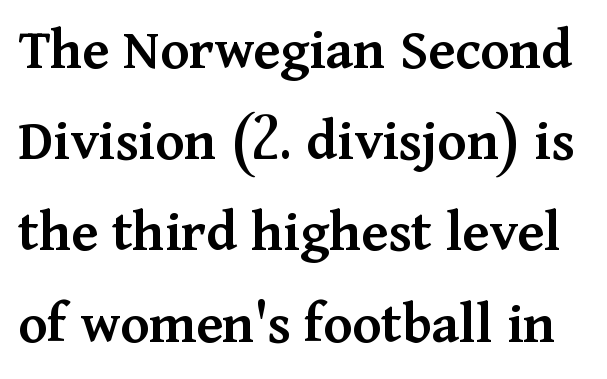
The passage shown is not underscored anywhere. Does the lettering tilt? It doesn't — this is upright. You can tell from the footed stems that serif type was used. The rows are spaced the way most documents space them. These lines keep a tight, regular rhythm from letter to letter. A typesetter would call this proportional, since set widths differ per character.
